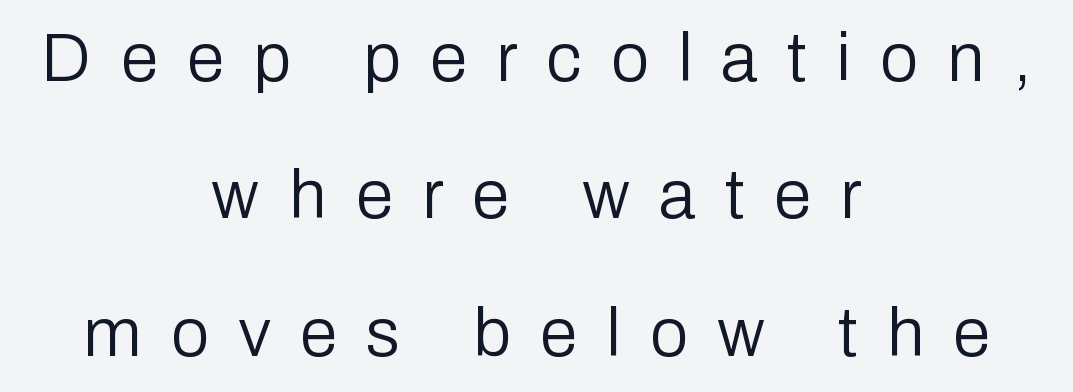
{"serif": "no", "italic": "no", "bold": "no", "weight": "regular", "width": "normal", "stroke_contrast": "low", "x_height": "medium", "monospaced": "no", "underline": "no", "align": "center", "line_spacing": "loose", "line_spacing_ratio": 2.02, "letter_spacing": "wide", "letter_spacing_em": 0.43, "glyph_px": 68}
